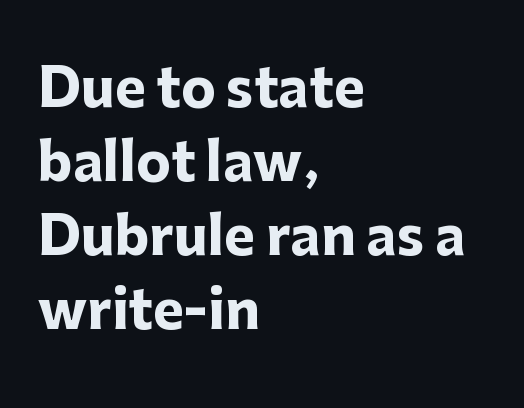
Words appear dense and cohesive because spacing is normal. Observe the absence of serifs on each vertical stroke in this sample. The typesetting leans heavy: a genuine bold. Designer's note — italics off, roman on. Alignment: flush left.
